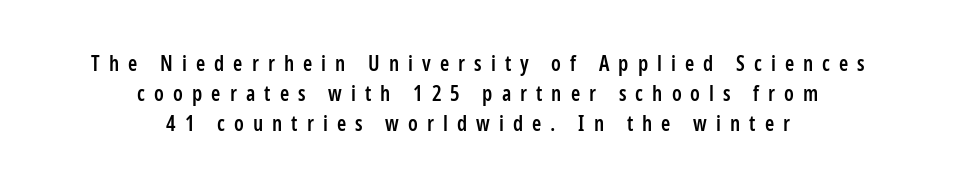
Q: Is the text bold? A: Semi-bold.
Q: Is the text italic (slanted)? A: No, it is upright.
Q: Is the text underlined? A: No.
Q: How is the paragraph aligned? A: Centered.
Q: Is the spacing between letters normal or unusually wide? A: Unusually wide.
Q: Is the spacing between lines tight, normal or loose? A: Normal.
